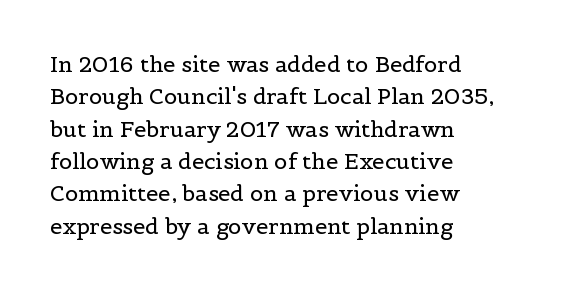
The image shows 22 px text type, upright; set left-aligned, normal line spacing (1.47x), normal letter spacing, not underlined.
